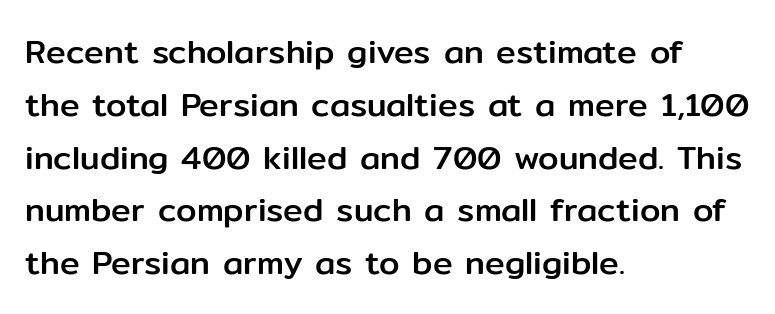
Q: Is the text italic (slanted)? A: No, it is upright.
Q: Is the typeface a serif or a sans-serif typeface? A: Sans-serif.
Q: Is the text underlined? A: No.
Q: How is the paragraph aligned? A: Left-aligned.
Q: Is the spacing between letters normal or unusually wide? A: Normal.
Q: Is the spacing between lines tight, normal or loose? A: Normal.
Q: Width (condensed, normal, or wide)? A: Normal.
Q: Stroke contrast? A: Low.
Q: x-height? A: Medium.
Q: Monospaced? A: No.
